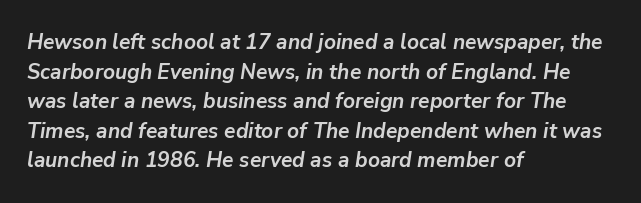
Words appear dense and cohesive because spacing is normal. The axis of the letterforms is tilted away from vertical. Left-aligned paragraph, ragged on the right. The rendering uses a bold face; every stroke is thick and dark.
